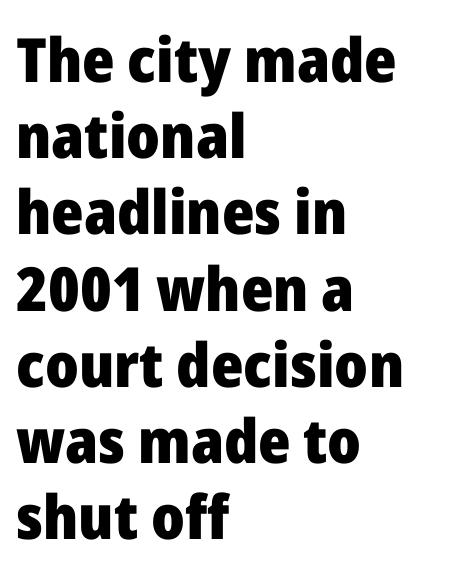
Q: Is the text bold? A: Yes.
Q: Is the text italic (slanted)? A: No, it is upright.
Q: Is the typeface a serif or a sans-serif typeface? A: Sans-serif.
Q: Is the text underlined? A: No.
Q: How is the paragraph aligned? A: Left-aligned.
Q: Is the spacing between letters normal or unusually wide? A: Normal.
Q: Is the spacing between lines tight, normal or loose? A: Normal.
Q: Width (condensed, normal, or wide)? A: Normal.
Q: Stroke contrast? A: Low.
Q: x-height? A: Medium.
Q: Monospaced? A: No.
